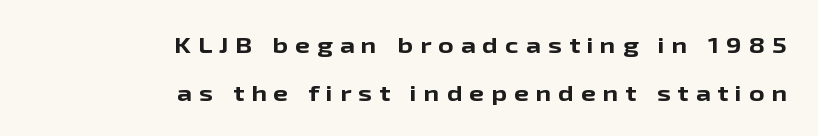
The image shows 21 px bold type, upright; set right-aligned, loose line spacing (2.27x), unusually wide letter spacing (+0.34 em), not underlined.
